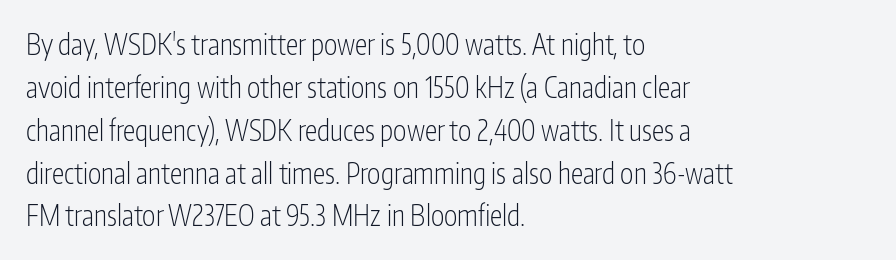
{"serif": "no", "italic": "no", "bold": "no", "weight": "light", "width": "condensed", "stroke_contrast": "low", "x_height": "medium", "monospaced": "no", "underline": "no", "align": "left", "line_spacing": "normal", "line_spacing_ratio": 1.53, "letter_spacing": "normal", "letter_spacing_em": 0.0, "glyph_px": 28}
